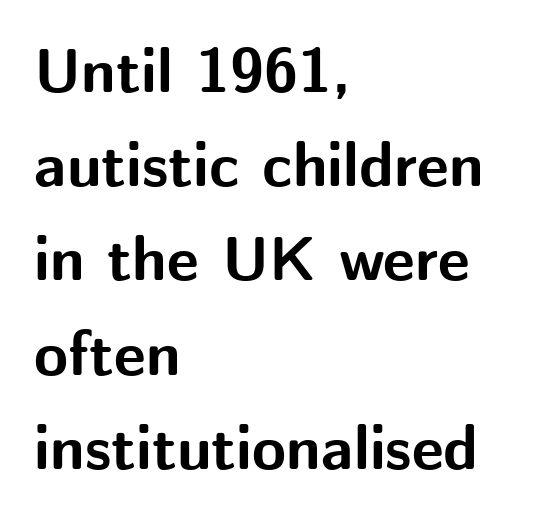
{"serif": "no", "italic": "no", "bold": "yes", "weight": "bold", "width": "normal", "stroke_contrast": "medium", "x_height": "medium", "monospaced": "no", "underline": "no", "align": "left", "line_spacing": "normal", "line_spacing_ratio": 1.52, "letter_spacing": "normal", "letter_spacing_em": 0.0, "glyph_px": 62}
